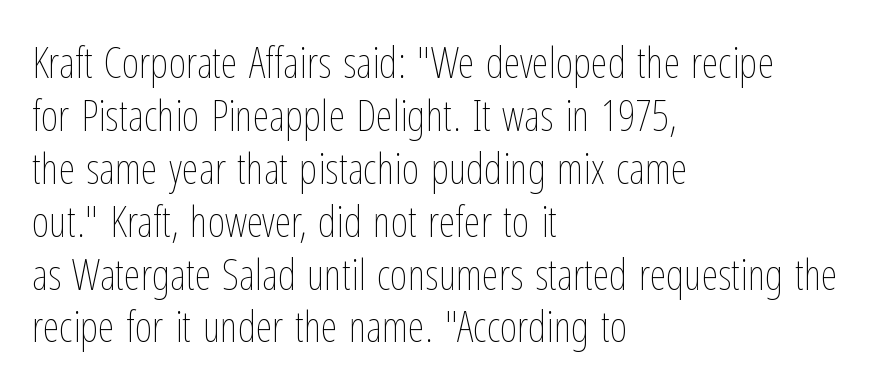
Q: Is the text bold? A: No.
Q: Is the text italic (slanted)? A: No, it is upright.
Q: Is the text underlined? A: No.
Q: How is the paragraph aligned? A: Left-aligned.
Q: Is the spacing between letters normal or unusually wide? A: Normal.
Q: Width (condensed, normal, or wide)? A: Condensed.
Q: Stroke contrast? A: Low.
Q: x-height? A: Medium.
Q: Monospaced? A: No.
